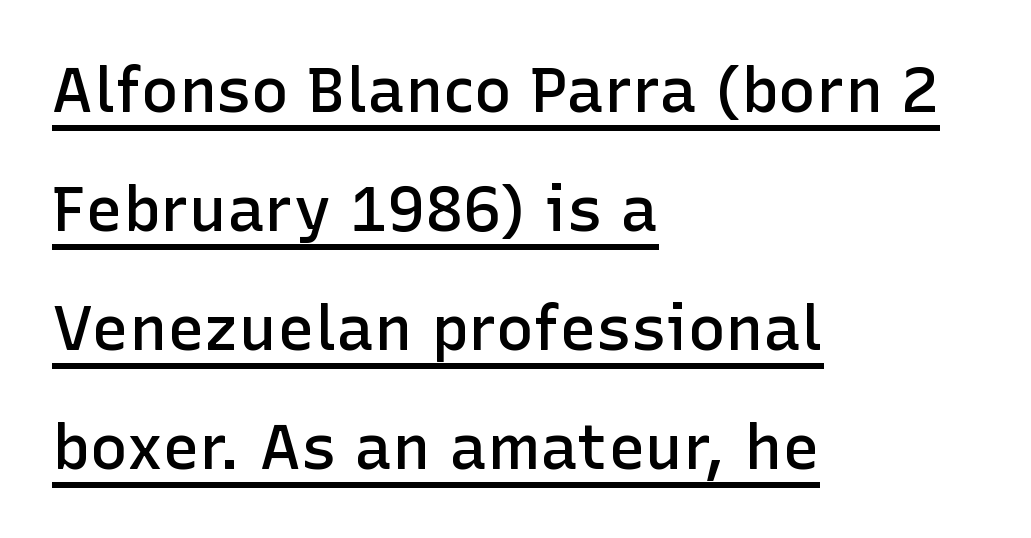
Q: Is the text bold? A: Semi-bold.
Q: Is the text italic (slanted)? A: No, it is upright.
Q: Is the typeface a serif or a sans-serif typeface? A: Sans-serif.
Q: Is the text underlined? A: Yes.
Q: How is the paragraph aligned? A: Left-aligned.
Q: Is the spacing between letters normal or unusually wide? A: Normal.
Q: Width (condensed, normal, or wide)? A: Normal.
Q: Stroke contrast? A: Low.
Q: x-height? A: Medium.
Q: Monospaced? A: No.
